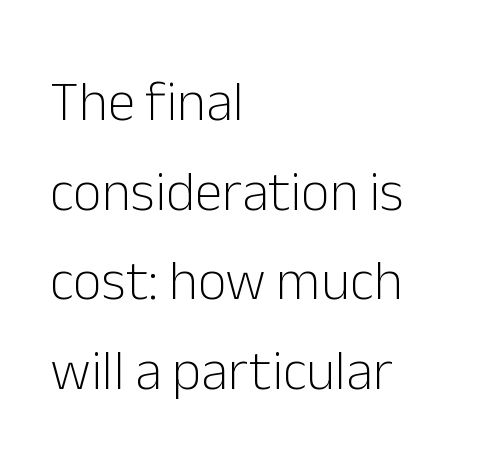
Leading: standard. The face used here is proportionally spaced, like ordinary book or web type. Nothing heavy about these letters — not bold at all. Beneath every word, the page is bare. The typeface chosen for these lines omits serifs. The face used here is rendered with its standard letterfit.
